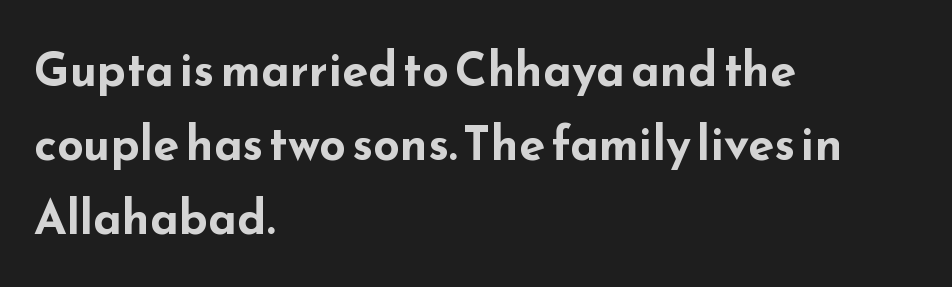
Q: Is the text bold? A: Yes.
Q: Is the text italic (slanted)? A: No, it is upright.
Q: Is the typeface a serif or a sans-serif typeface? A: Sans-serif.
Q: Is the text underlined? A: No.
Q: How is the paragraph aligned? A: Left-aligned.
Q: Is the spacing between letters normal or unusually wide? A: Normal.
Q: Is the spacing between lines tight, normal or loose? A: Normal.
Q: Width (condensed, normal, or wide)? A: Wide.
Q: Stroke contrast? A: Low.
Q: x-height? A: Small.
Q: Monospaced? A: No.
